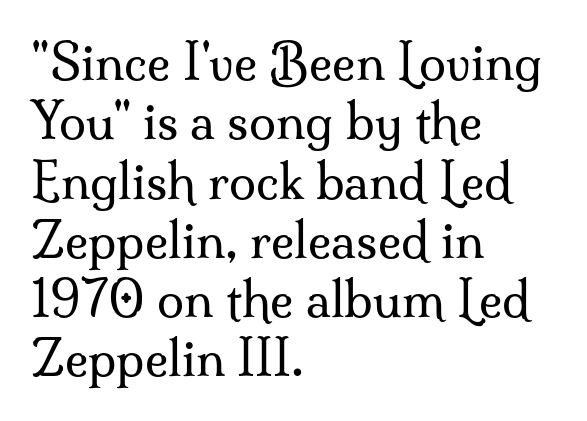
Q: Is the text bold? A: No.
Q: Is the text italic (slanted)? A: No, it is upright.
Q: Is the typeface a serif or a sans-serif typeface? A: Serif.
Q: Is the text underlined? A: No.
Q: How is the paragraph aligned? A: Left-aligned.
Q: Is the spacing between letters normal or unusually wide? A: Normal.
Q: Width (condensed, normal, or wide)? A: Normal.
Q: Stroke contrast? A: Medium.
Q: x-height? A: Small.
Q: Monospaced? A: No.
